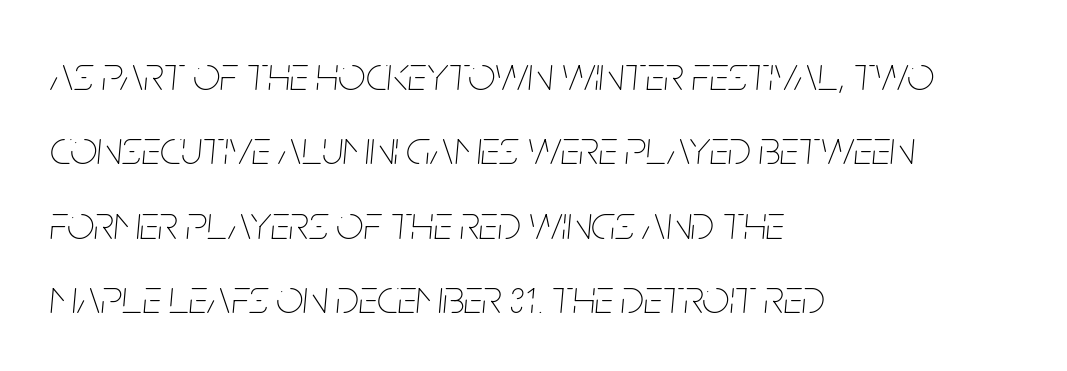
The image shows 48 px thin, condensed type, italic (leaning right); set left-aligned, normal line spacing (1.55x), normal letter spacing, not underlined; low stroke contrast and a large x-height.
